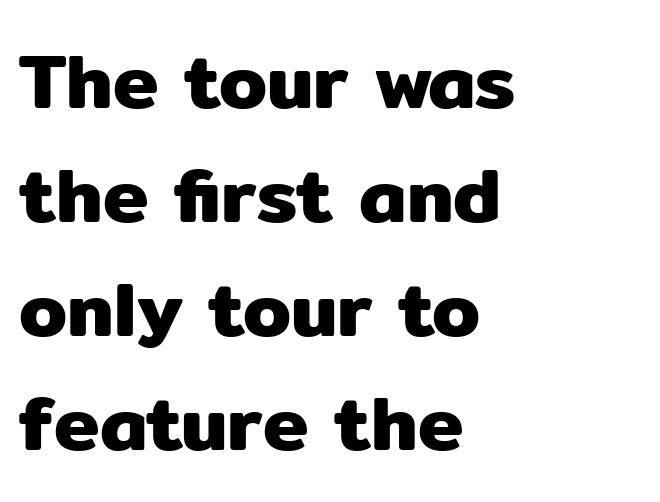
Q: Is the text italic (slanted)? A: No, it is upright.
Q: Is the typeface a serif or a sans-serif typeface? A: Sans-serif.
Q: Is the text underlined? A: No.
Q: How is the paragraph aligned? A: Left-aligned.
Q: Is the spacing between letters normal or unusually wide? A: Normal.
Q: Is the spacing between lines tight, normal or loose? A: Normal.
Q: Width (condensed, normal, or wide)? A: Normal.
Q: Stroke contrast? A: Low.
Q: x-height? A: Medium.
Q: Monospaced? A: No.
